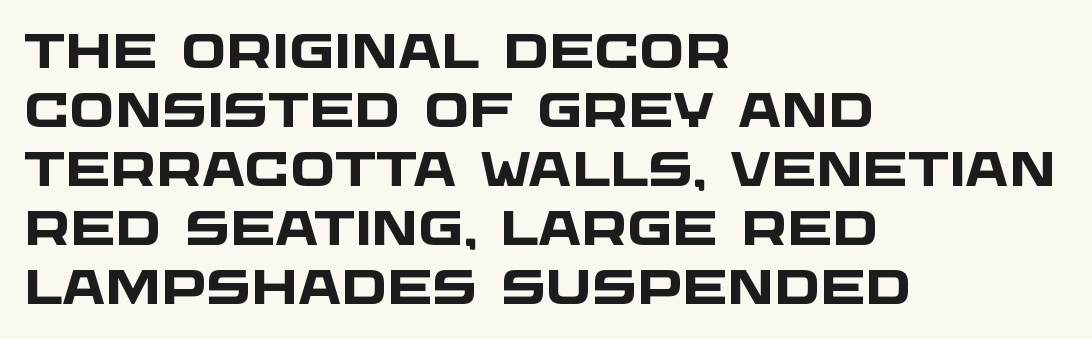
{"serif": "no", "bold": "yes", "weight": "heavy", "width": "wide", "stroke_contrast": "low", "x_height": "large", "monospaced": "no", "underline": "no", "align": "left", "line_spacing_ratio": 1.23, "letter_spacing": "normal", "letter_spacing_em": 0.0, "glyph_px": 48}
